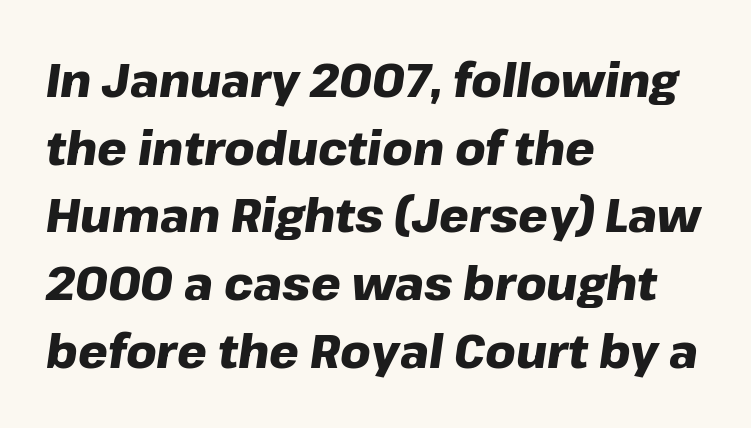
Q: Is the text bold? A: Yes.
Q: Is the text italic (slanted)? A: Yes, it leans right by about 8 degrees.
Q: Is the text underlined? A: No.
Q: How is the paragraph aligned? A: Left-aligned.
Q: Is the spacing between letters normal or unusually wide? A: Normal.
Q: Is the spacing between lines tight, normal or loose? A: Normal.
Q: Width (condensed, normal, or wide)? A: Normal.
Q: Stroke contrast? A: Low.
Q: x-height? A: Medium.
Q: Monospaced? A: No.
